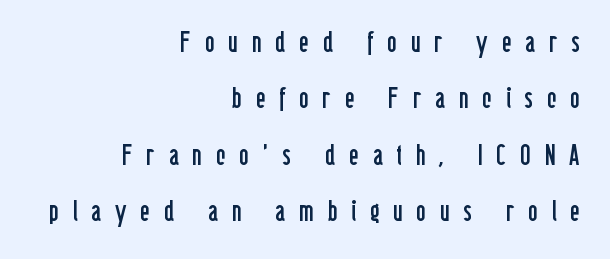
Q: Is the text bold? A: No.
Q: Is the text italic (slanted)? A: No, it is upright.
Q: Is the typeface a serif or a sans-serif typeface? A: Sans-serif.
Q: Is the text underlined? A: No.
Q: How is the paragraph aligned? A: Right-aligned.
Q: Is the spacing between letters normal or unusually wide? A: Unusually wide.
Q: Is the spacing between lines tight, normal or loose? A: Loose.
Q: Width (condensed, normal, or wide)? A: Condensed.
Q: Stroke contrast? A: Low.
Q: x-height? A: Medium.
Q: Monospaced? A: No.
